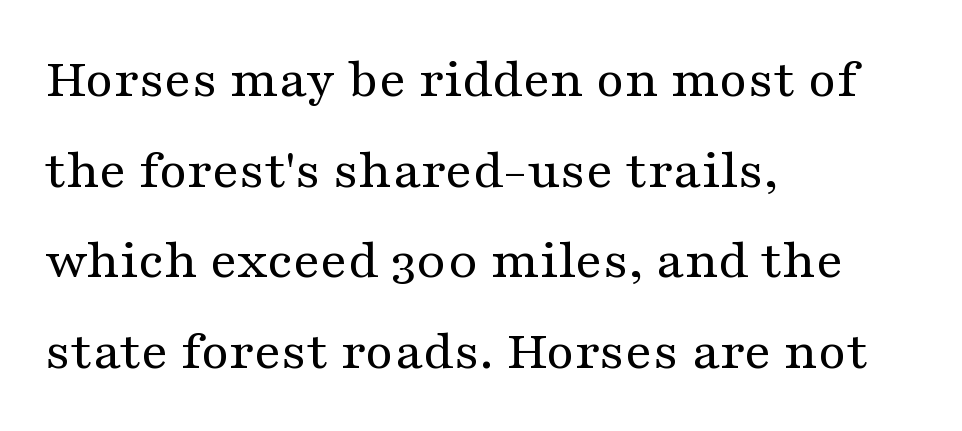
Q: Is the text bold? A: No.
Q: Is the text italic (slanted)? A: No, it is upright.
Q: Is the typeface a serif or a sans-serif typeface? A: Serif.
Q: Is the text underlined? A: No.
Q: How is the paragraph aligned? A: Left-aligned.
Q: Is the spacing between letters normal or unusually wide? A: Normal.
Q: Is the spacing between lines tight, normal or loose? A: Normal.
Q: Width (condensed, normal, or wide)? A: Wide.
Q: Stroke contrast? A: Medium.
Q: x-height? A: Medium.
Q: Monospaced? A: No.
